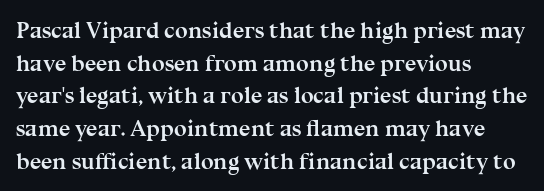
Here the glyphs are tracked normally, forming tight word shapes. One-word summary of the alignment: left. In terms of posture, this sample is upright. Notice how thick the strokes are: this is what a full bold looks like. The lines sit at an ordinary, default distance from one another.
